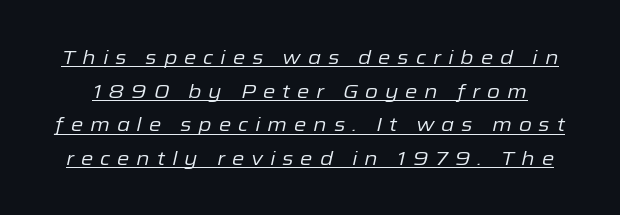
Q: Is the text bold? A: No.
Q: Is the text italic (slanted)? A: Yes, it leans right by about 12 degrees.
Q: Is the text underlined? A: Yes.
Q: Is the spacing between letters normal or unusually wide? A: Unusually wide.
Q: Is the spacing between lines tight, normal or loose? A: Normal.
